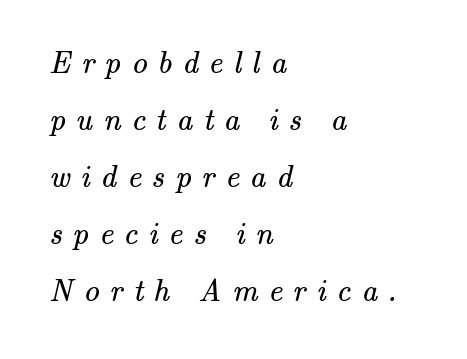
Q: Is the text bold? A: No.
Q: Is the typeface a serif or a sans-serif typeface? A: Serif.
Q: Is the text underlined? A: No.
Q: How is the paragraph aligned? A: Left-aligned.
Q: Is the spacing between letters normal or unusually wide? A: Unusually wide.
Q: Width (condensed, normal, or wide)? A: Normal.
Q: Stroke contrast? A: Medium.
Q: x-height? A: Small.
Q: Monospaced? A: No.
